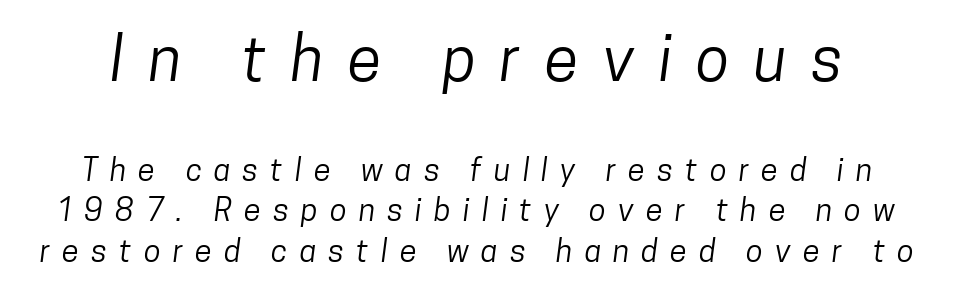
The image shows 62 px regular-weight, condensed sans-serif type; set normal line spacing (1.31x), unusually wide letter spacing (+0.39 em), not underlined; the first (top) block is 2.0x larger; low stroke contrast and a medium x-height.
